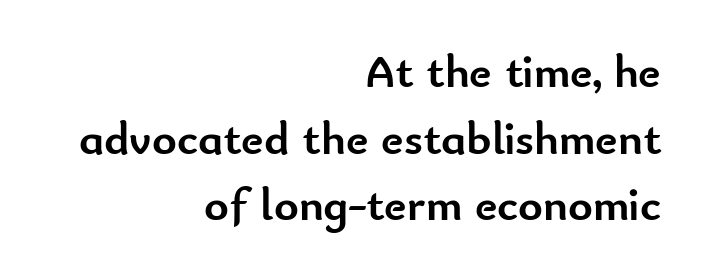
{"serif": "no", "italic": "no", "bold": "yes", "weight": "semibold", "width": "normal", "stroke_contrast": "low", "x_height": "small", "monospaced": "no", "underline": "no", "align": "right", "line_spacing": "normal", "line_spacing_ratio": 1.42, "letter_spacing": "normal", "letter_spacing_em": 0.0, "glyph_px": 47}
